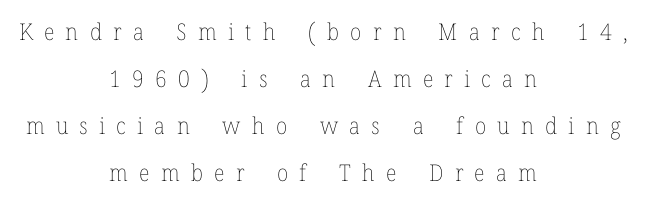
The image shows 23 px text type, upright; set centered, loose line spacing (2.04x), unusually wide letter spacing (+0.49 em), not underlined.
